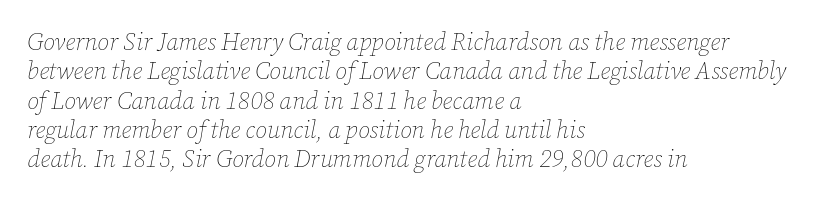
The image shows 24 px text type, italic (leaning right); set left-aligned, line spacing 1.22x, normal letter spacing, not underlined.
